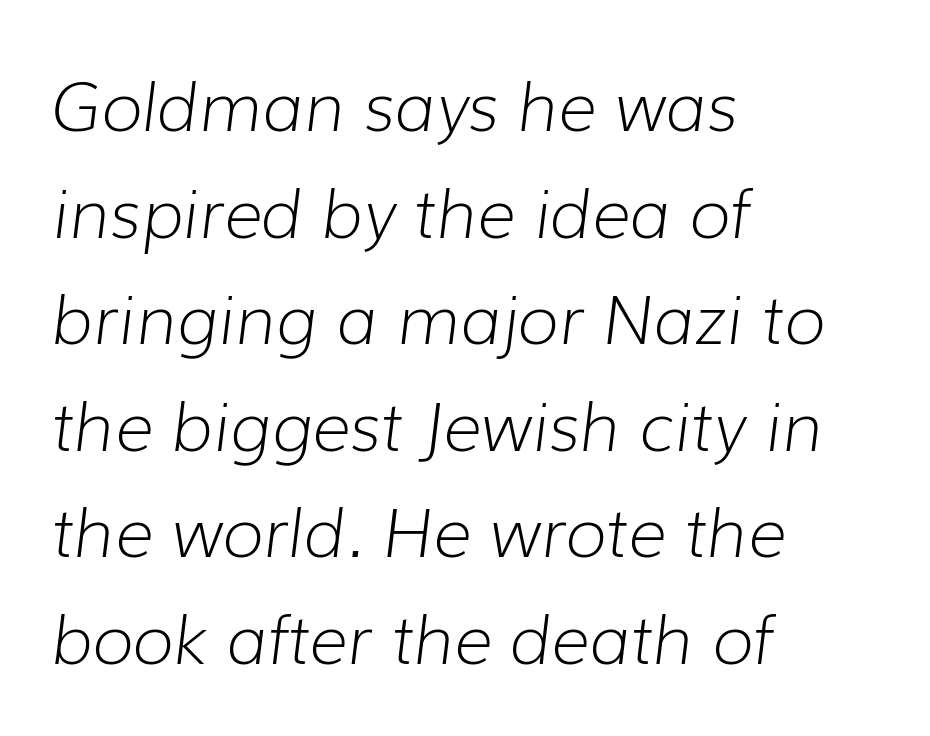
Q: Is the text bold? A: No.
Q: Is the text italic (slanted)? A: Yes, it leans right by about 7 degrees.
Q: Is the text underlined? A: No.
Q: How is the paragraph aligned? A: Left-aligned.
Q: Is the spacing between letters normal or unusually wide? A: Normal.
Q: Is the spacing between lines tight, normal or loose? A: Normal.
Q: Width (condensed, normal, or wide)? A: Normal.
Q: Stroke contrast? A: Low.
Q: x-height? A: Medium.
Q: Monospaced? A: No.
